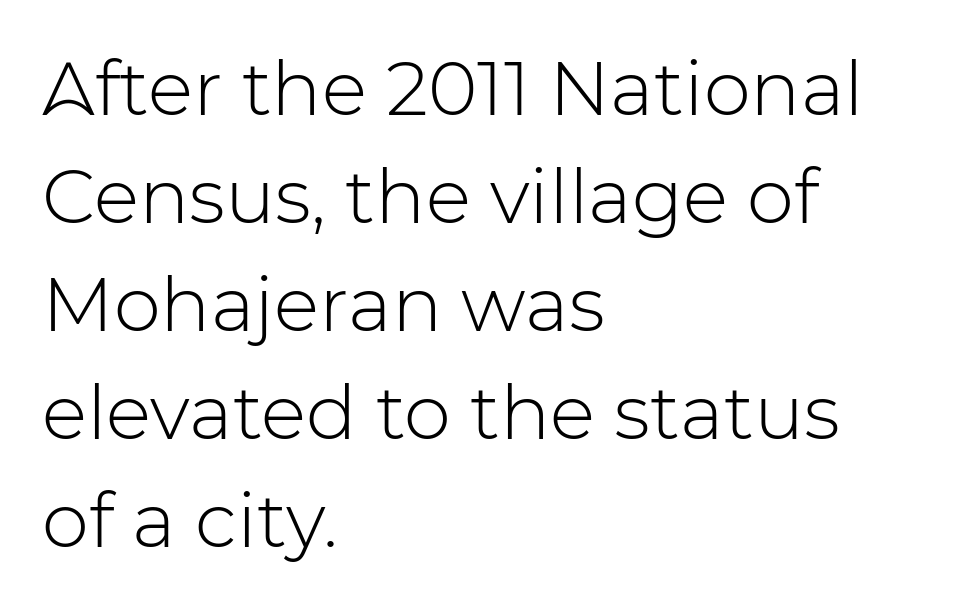
Q: Is the text bold? A: No.
Q: Is the text italic (slanted)? A: No, it is upright.
Q: Is the typeface a serif or a sans-serif typeface? A: Sans-serif.
Q: Is the text underlined? A: No.
Q: How is the paragraph aligned? A: Left-aligned.
Q: Is the spacing between letters normal or unusually wide? A: Normal.
Q: Is the spacing between lines tight, normal or loose? A: Normal.
Q: Width (condensed, normal, or wide)? A: Normal.
Q: Stroke contrast? A: Low.
Q: x-height? A: Medium.
Q: Monospaced? A: No.
